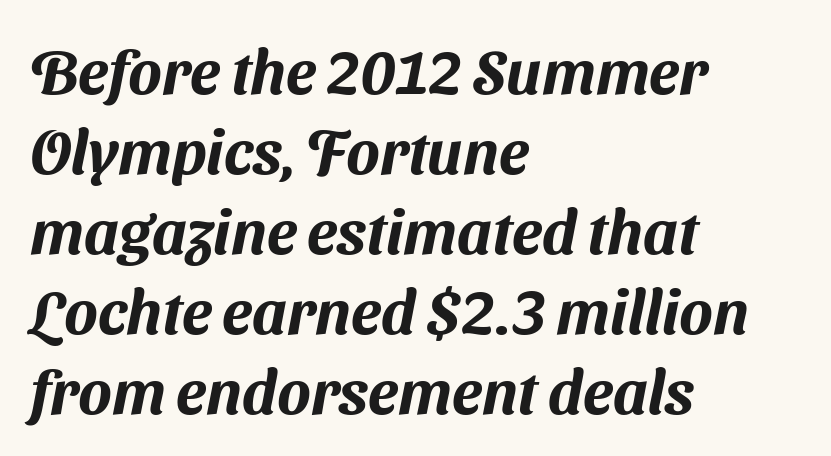
Horizontally, the lines are justified to the leading edge only. The type family on display is of the sans-serif kind. If you measured baseline to baseline, you'd find a middling distance. Quick note: underline off. Tracking here is standard; glyphs follow each other at the usual distance. These lines are rendered in a variable-pitch font.
